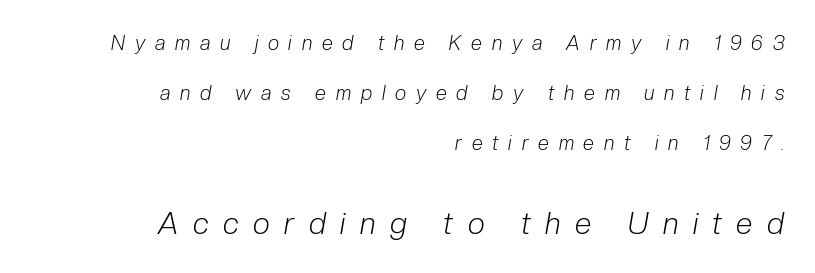
The image shows 30 px light, condensed type, italic (leaning right); set right-aligned, loose line spacing (2.5x), unusually wide letter spacing (+0.49 em), not underlined; the second (bottom) block is 1.5x larger; low stroke contrast and a medium x-height.
